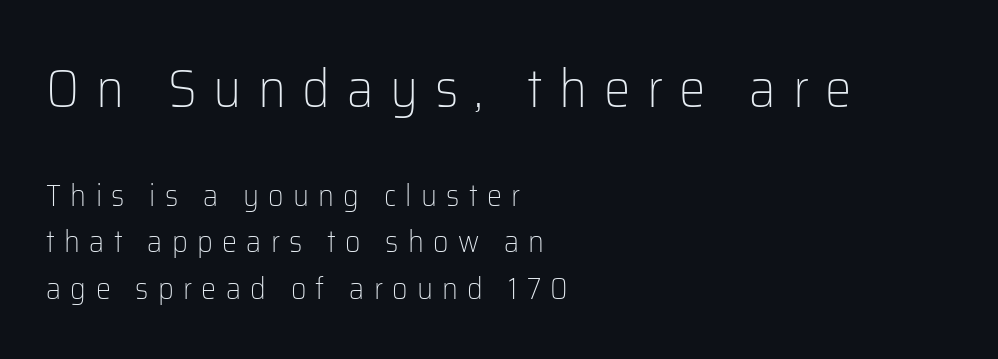
{"serif": "no", "italic": "no", "bold": "no", "weight": "light", "width": "normal", "stroke_contrast": "low", "x_height": "medium", "monospaced": "no", "underline": "no", "align": "left", "line_spacing": "normal", "line_spacing_ratio": 1.55, "letter_spacing": "wide", "letter_spacing_em": 0.31, "larger_block": "first", "size_ratio": 1.77, "glyph_px": 53}
